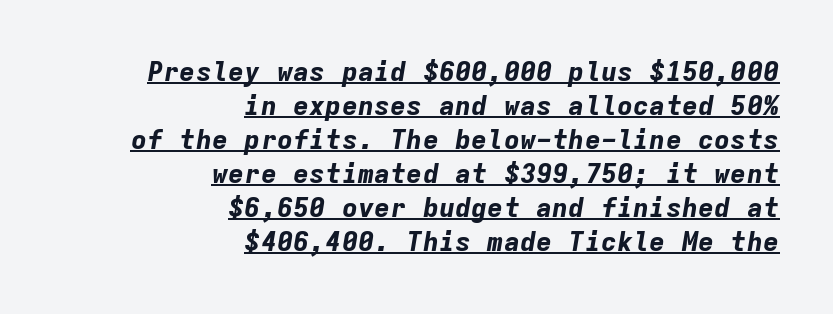
Q: Is the text bold? A: Yes.
Q: Is the text italic (slanted)? A: Yes, it leans right by about 9 degrees.
Q: Is the text underlined? A: Yes.
Q: How is the paragraph aligned? A: Right-aligned.
Q: Is the spacing between letters normal or unusually wide? A: Normal.
Q: Is the spacing between lines tight, normal or loose? A: Normal.
